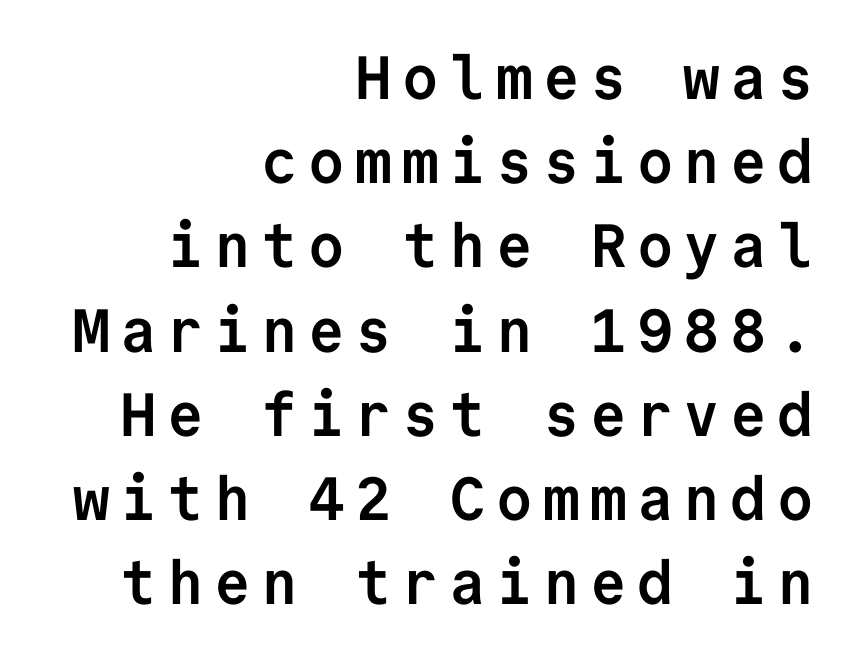
The image shows 61 px semibold sans-serif type, upright, monospaced; set right-aligned, normal line spacing (1.38x), not underlined; low stroke contrast and a medium x-height.
